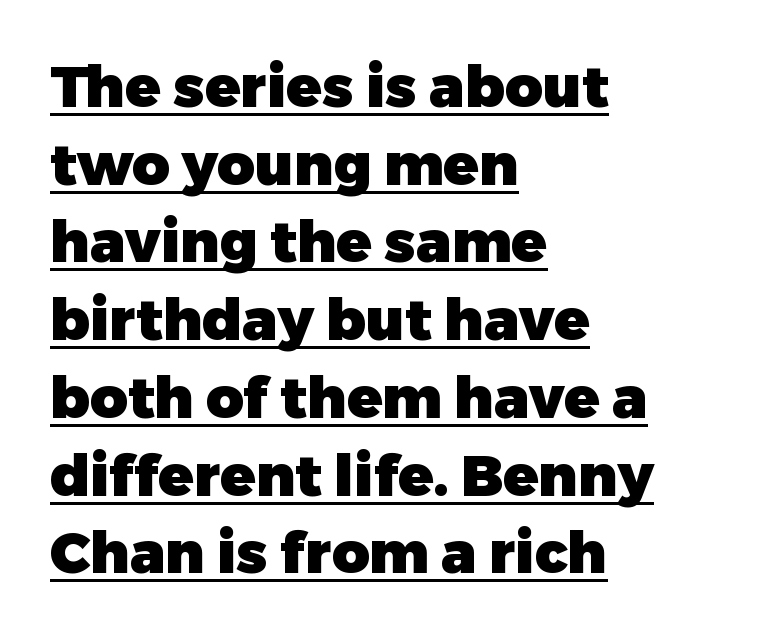
Q: Is the text bold? A: Yes.
Q: Is the text italic (slanted)? A: No, it is upright.
Q: Is the typeface a serif or a sans-serif typeface? A: Sans-serif.
Q: Is the text underlined? A: Yes.
Q: How is the paragraph aligned? A: Left-aligned.
Q: Is the spacing between letters normal or unusually wide? A: Normal.
Q: Is the spacing between lines tight, normal or loose? A: Normal.
Q: Width (condensed, normal, or wide)? A: Normal.
Q: Stroke contrast? A: Low.
Q: x-height? A: Medium.
Q: Monospaced? A: No.
